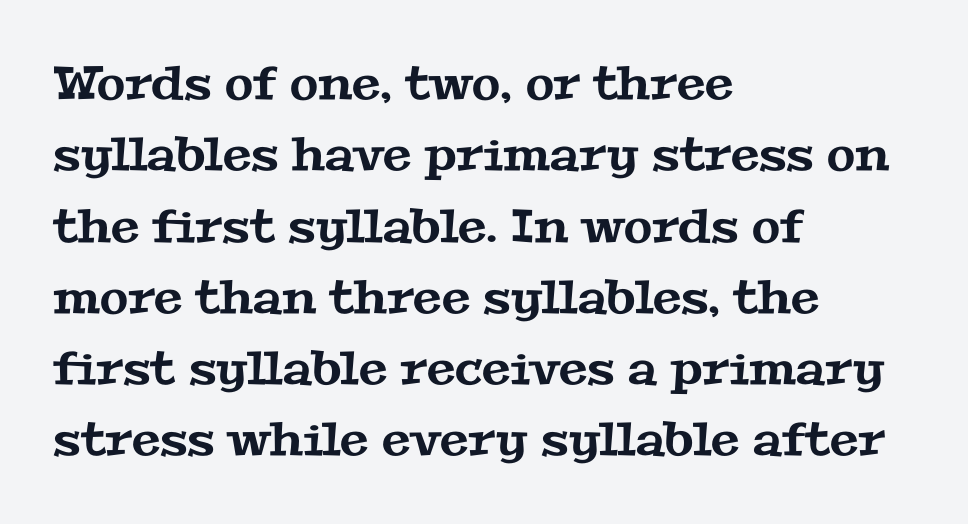
A clean baseline with only descenders dipping below it. Leading matches the norm, producing a regular column. Short note: letters normally spaced. Typeset ragged right — the left edge is the straight one.
